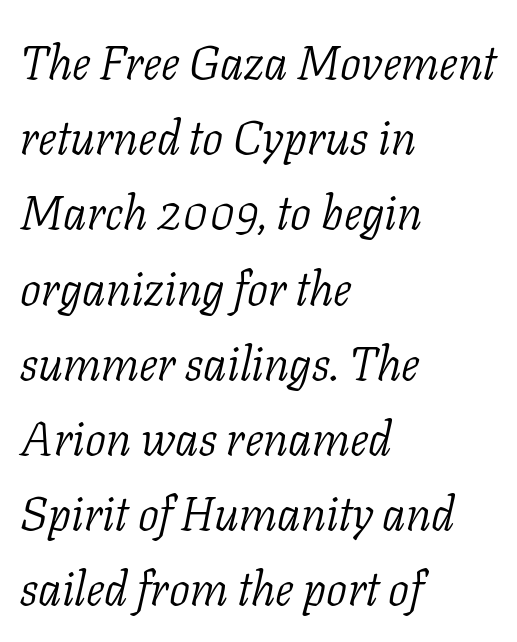
Q: Is the text bold? A: No.
Q: Is the text italic (slanted)? A: Yes, it leans right by about 11 degrees.
Q: Is the typeface a serif or a sans-serif typeface? A: Serif.
Q: Is the text underlined? A: No.
Q: How is the paragraph aligned? A: Left-aligned.
Q: Is the spacing between letters normal or unusually wide? A: Normal.
Q: Is the spacing between lines tight, normal or loose? A: Normal.
Q: Width (condensed, normal, or wide)? A: Normal.
Q: Stroke contrast? A: Low.
Q: x-height? A: Medium.
Q: Monospaced? A: No.
